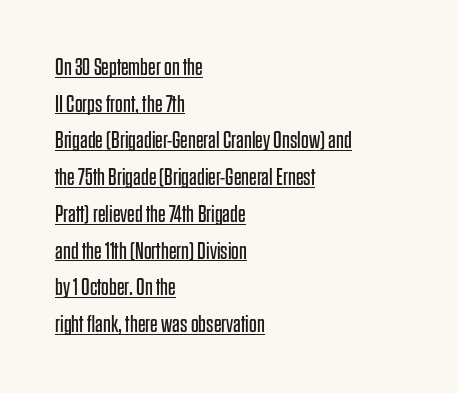
The image shows 24 px text type, upright; set left-aligned, normal line spacing (1.53x), normal letter spacing, underlined.
